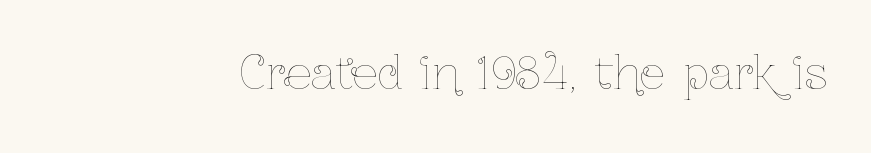
{"italic": "no", "bold": "no", "weight": "thin", "width": "condensed", "stroke_contrast": "low", "x_height": "medium", "monospaced": "no", "underline": "no", "align": "right", "letter_spacing": "normal", "letter_spacing_em": 0.0, "glyph_px": 45}
